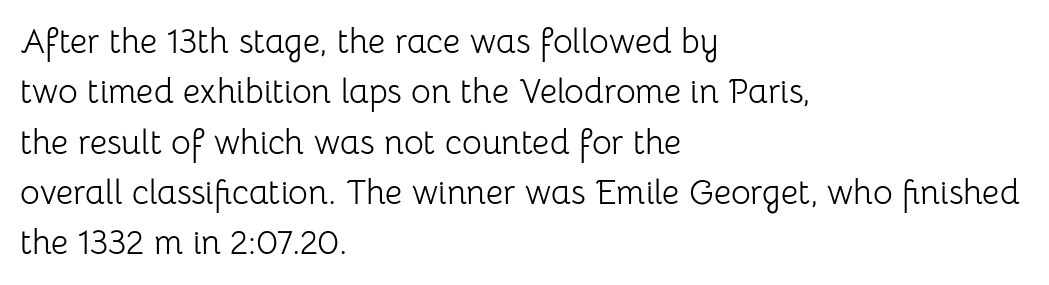
Q: Is the text bold? A: No.
Q: Is the text italic (slanted)? A: No, it is upright.
Q: Is the typeface a serif or a sans-serif typeface? A: Sans-serif.
Q: Is the text underlined? A: No.
Q: How is the paragraph aligned? A: Left-aligned.
Q: Is the spacing between letters normal or unusually wide? A: Normal.
Q: Is the spacing between lines tight, normal or loose? A: Normal.
Q: Width (condensed, normal, or wide)? A: Normal.
Q: Stroke contrast? A: Low.
Q: x-height? A: Medium.
Q: Monospaced? A: No.
